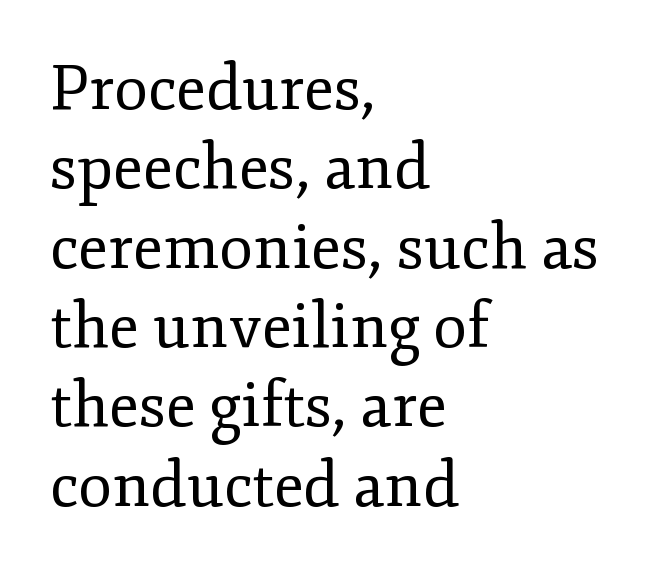
The image shows 62 px regular-weight serif type, upright; set left-aligned, normal line spacing (1.28x), normal letter spacing, not underlined; low stroke contrast and a small x-height.
